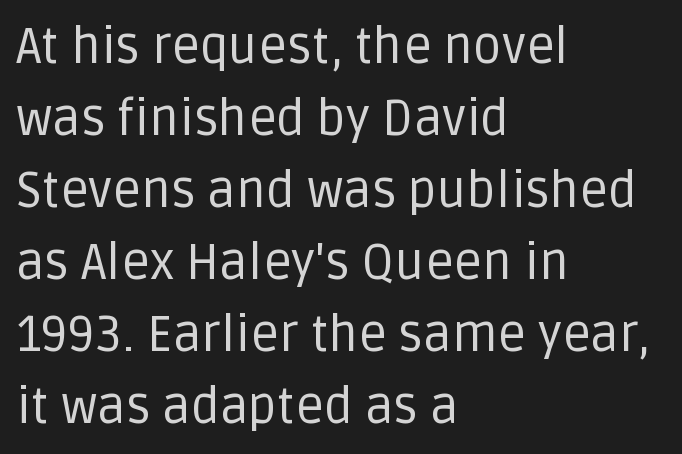
{"serif": "no", "italic": "no", "bold": "no", "weight": "regular", "width": "normal", "stroke_contrast": "low", "x_height": "large", "monospaced": "no", "underline": "no", "align": "left", "line_spacing": "normal", "line_spacing_ratio": 1.44, "letter_spacing": "normal", "letter_spacing_em": 0.0, "glyph_px": 50}
